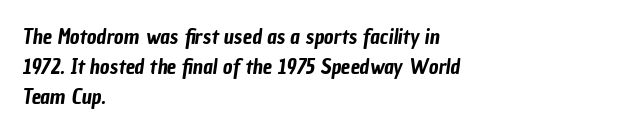
{"underline": "no", "align": "left", "line_spacing": "normal", "line_spacing_ratio": 1.43, "letter_spacing": "normal", "letter_spacing_em": 0.0, "glyph_px": 21}
